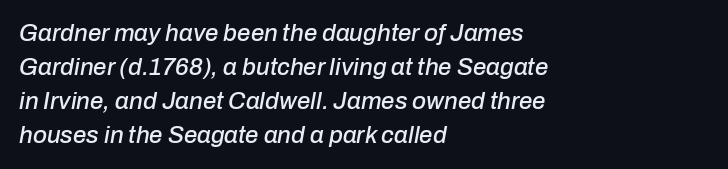
The image shows 24 px text type, italic (leaning right); set left-aligned, normal line spacing (1.42x), normal letter spacing, not underlined.
